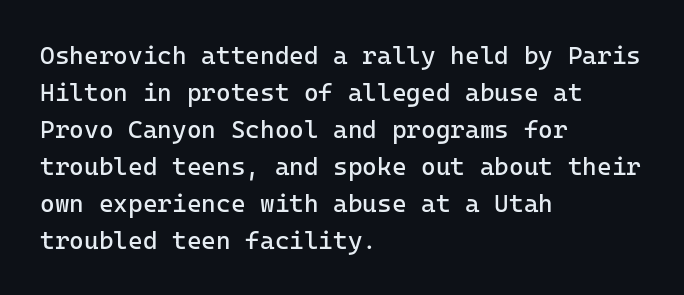
The image shows 25 px text type, upright; set left-aligned, normal line spacing (1.48x), normal letter spacing, not underlined.
